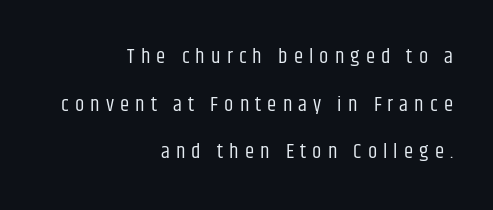
The image shows 21 px text type, upright; set right-aligned, loose line spacing (2.27x), unusually wide letter spacing (+0.29 em), not underlined.
